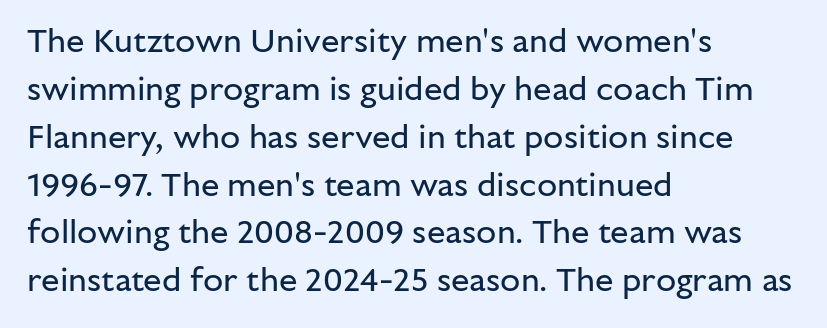
{"serif": "no", "italic": "no", "bold": "no", "weight": "regular", "width": "normal", "stroke_contrast": "low", "x_height": "medium", "monospaced": "no", "underline": "no", "align": "left", "line_spacing": "normal", "line_spacing_ratio": 1.45, "letter_spacing": "normal", "letter_spacing_em": 0.0, "glyph_px": 33}
